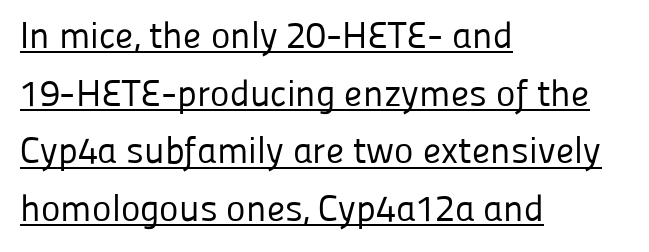
Q: Is the text bold? A: No.
Q: Is the text italic (slanted)? A: No, it is upright.
Q: Is the typeface a serif or a sans-serif typeface? A: Sans-serif.
Q: Is the text underlined? A: Yes.
Q: How is the paragraph aligned? A: Left-aligned.
Q: Is the spacing between letters normal or unusually wide? A: Normal.
Q: Is the spacing between lines tight, normal or loose? A: Normal.
Q: Width (condensed, normal, or wide)? A: Normal.
Q: Stroke contrast? A: Low.
Q: x-height? A: Medium.
Q: Monospaced? A: No.
